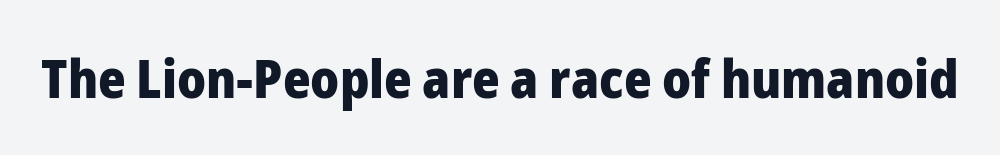
The image shows 53 px heavy sans-serif type, upright; set normal letter spacing, not underlined; low stroke contrast and a medium x-height.
